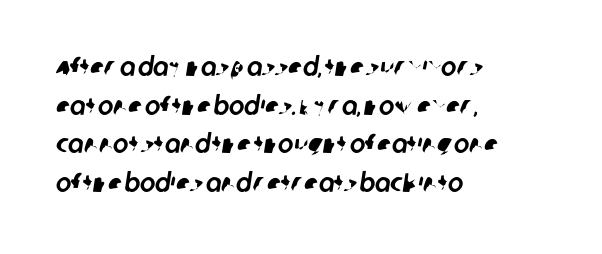
The gap between lines stays unmarked. A typesetter would call this zero additional tracking. A student would call this left alignment; a typographer would say flush left, rag right. A typesetter would call this leading conventional body-copy spacing.
